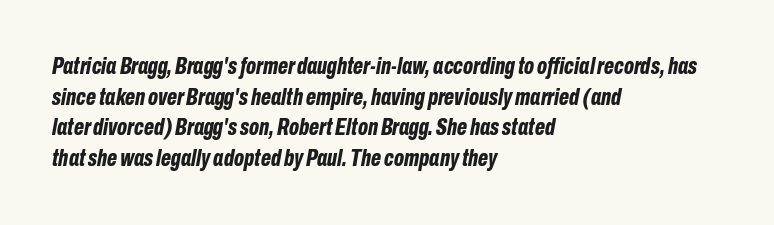
Q: Is the text bold? A: Yes.
Q: Is the text italic (slanted)? A: Yes, it leans right by about 10 degrees.
Q: Is the text underlined? A: No.
Q: How is the paragraph aligned? A: Left-aligned.
Q: Is the spacing between letters normal or unusually wide? A: Normal.
Q: Is the spacing between lines tight, normal or loose? A: Normal.
